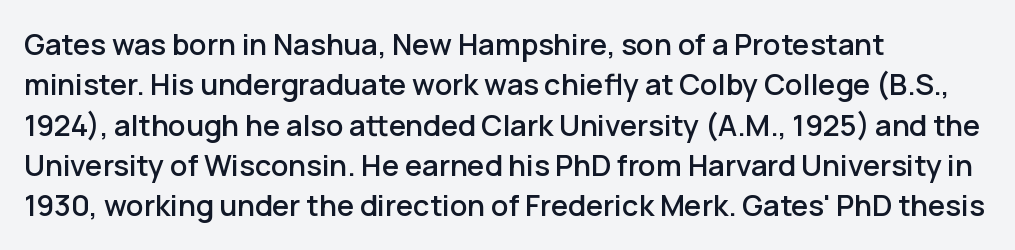
The image shows 29 px sans-serif type, upright; set left-aligned, normal line spacing (1.39x), normal letter spacing, not underlined; low stroke contrast and a medium x-height.
